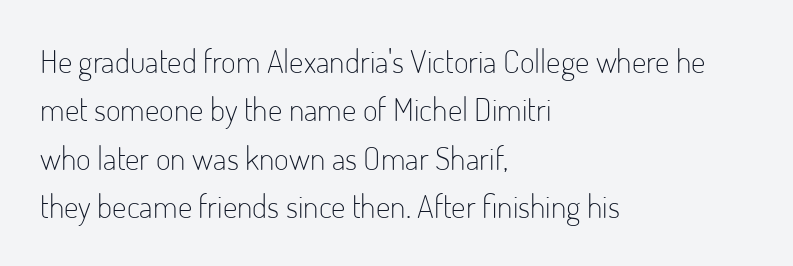
{"serif": "no", "italic": "no", "bold": "no", "weight": "light", "width": "condensed", "stroke_contrast": "low", "x_height": "small", "monospaced": "no", "underline": "no", "align": "left", "line_spacing": "normal", "line_spacing_ratio": 1.51, "letter_spacing": "normal", "letter_spacing_em": 0.0, "glyph_px": 32}
